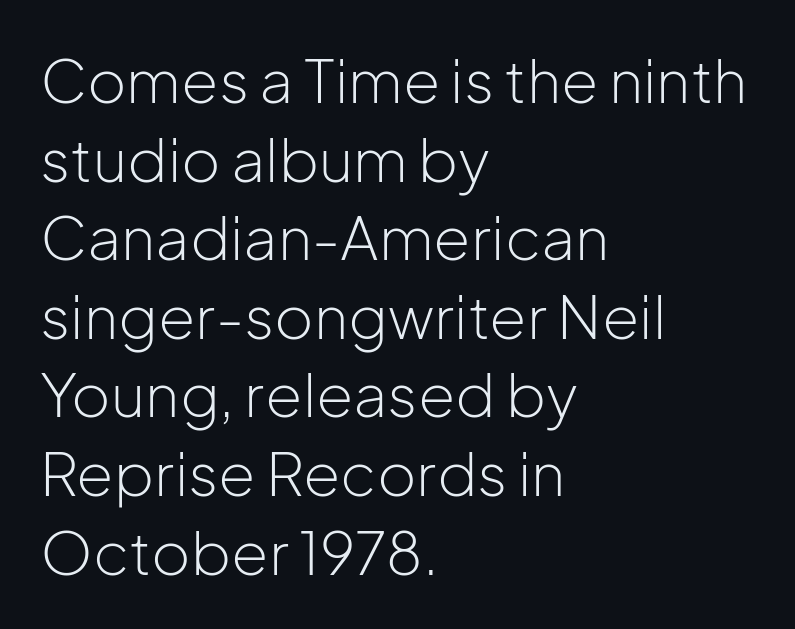
Q: Is the text bold? A: No.
Q: Is the text italic (slanted)? A: No, it is upright.
Q: Is the typeface a serif or a sans-serif typeface? A: Sans-serif.
Q: Is the text underlined? A: No.
Q: How is the paragraph aligned? A: Left-aligned.
Q: Is the spacing between letters normal or unusually wide? A: Normal.
Q: Is the spacing between lines tight, normal or loose? A: Normal.
Q: Width (condensed, normal, or wide)? A: Normal.
Q: Stroke contrast? A: Low.
Q: x-height? A: Medium.
Q: Monospaced? A: No.
